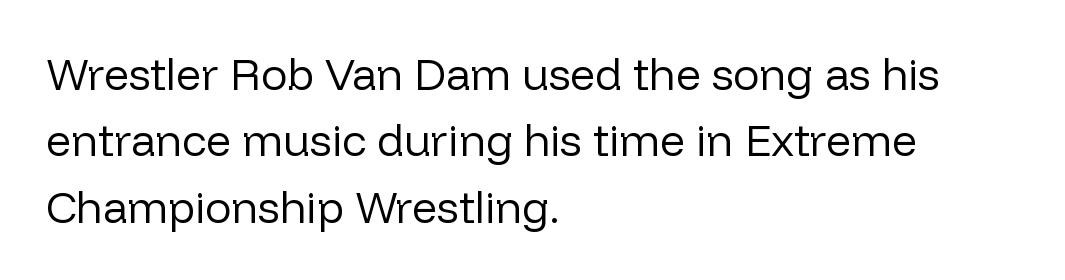
The image shows 44 px regular-weight sans-serif type, upright; set left-aligned, normal line spacing (1.51x), normal letter spacing, not underlined; low stroke contrast and a medium x-height.
